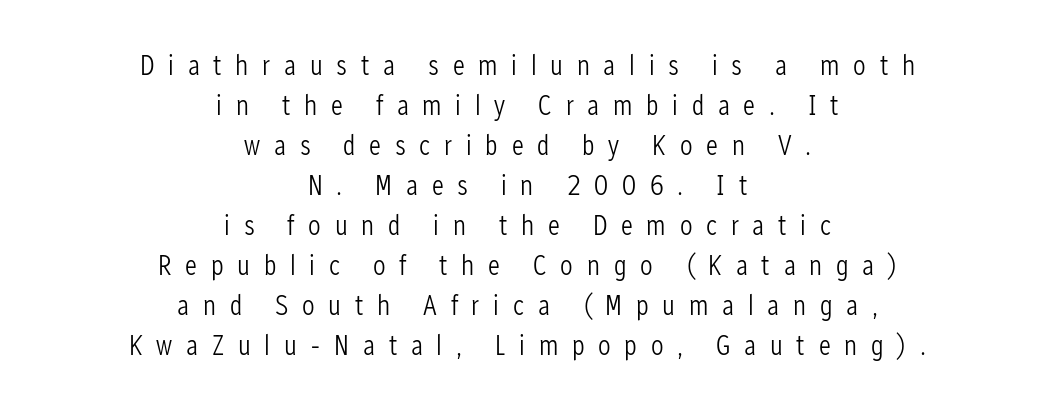
The baseline area is clear. Does the copy run flush right? No — it is centered line by line. Serifs: no, the terminals of the letterforms are clean. Weight: not bold — regular or lighter. Upright lettering throughout.
